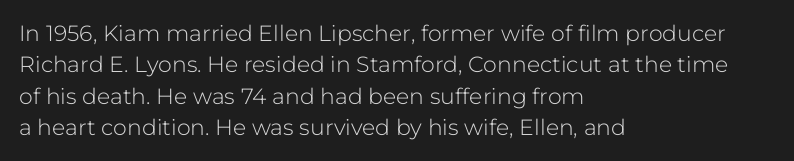
The line-height multiplier appears to be the usual default. The ragged edge is on the right, which tells us the setting is flush left. A typesetter would mark this as roman, not italic. This sample uses plain, unmodified letter spacing. No letter is thick-stroked: the sample isn't bold.
